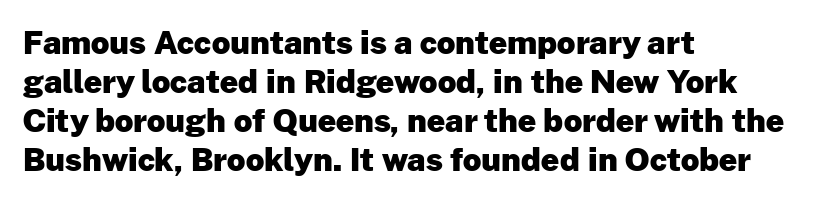
{"serif": "no", "italic": "no", "bold": "yes", "weight": "heavy", "width": "normal", "stroke_contrast": "low", "x_height": "medium", "monospaced": "no", "underline": "no", "align": "left", "line_spacing_ratio": 1.22, "letter_spacing": "normal", "letter_spacing_em": 0.0, "glyph_px": 32}
